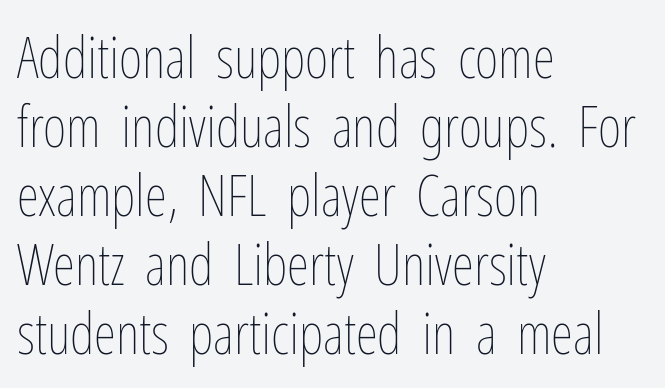
Note the varied advance widths — an 'i' is clearly narrower than an 'm'. Honestly, there is no underline to notice here at all. No letter is thick-stroked: the sample isn't bold. Horizontal alignment here is leftward, the default for most running prose. Notice how the stems are strictly vertical — no italics here. Honestly, the letter spacing is just normal — you wouldn't notice it.
